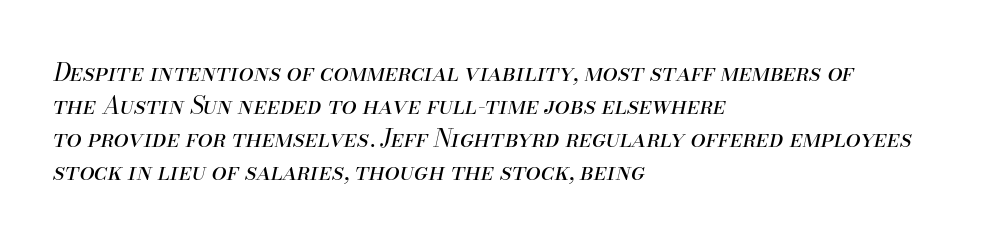
The image shows 24 px text type, italic (leaning right); set left-aligned, normal line spacing (1.38x), normal letter spacing, not underlined.
